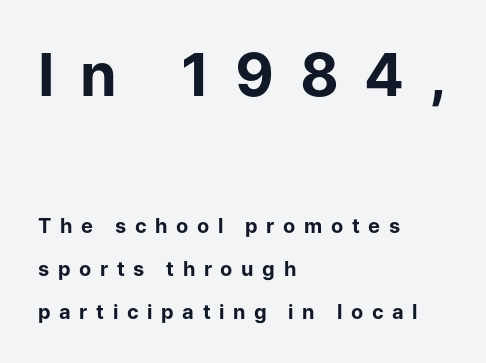
{"serif": "no", "italic": "no", "bold": "yes", "weight": "bold", "width": "normal", "stroke_contrast": "low", "x_height": "medium", "monospaced": "no", "underline": "no", "align": "left", "line_spacing": "loose", "line_spacing_ratio": 2.16, "letter_spacing": "wide", "letter_spacing_em": 0.43, "larger_block": "first", "size_ratio": 2.95, "glyph_px": 59}
